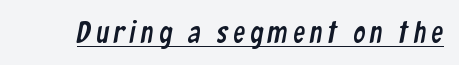
Check where the strokes stop: nothing finishes them off — pure sans. The rendering uses natural spacing where letterforms have individual widths. Descenders here cross a horizontal rule under the line.
